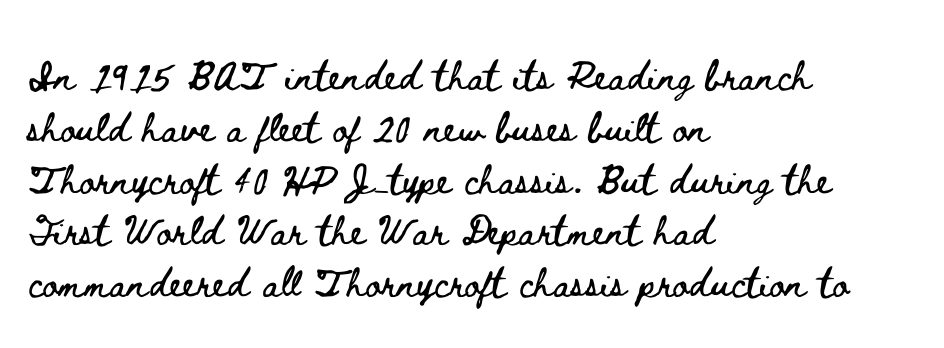
{"width": "wide", "stroke_contrast": "low", "x_height": "small", "monospaced": "no", "underline": "no", "align": "left", "line_spacing": "normal", "line_spacing_ratio": 1.4, "letter_spacing": "normal", "letter_spacing_em": 0.0, "glyph_px": 37}
